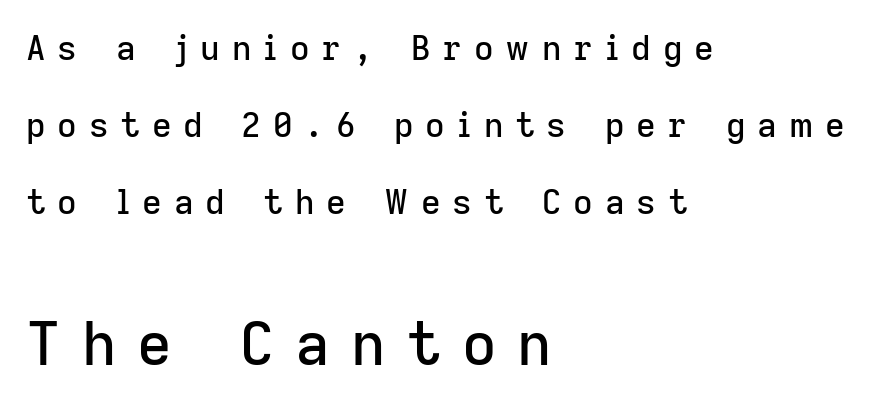
Beneath every word, the page is bare. Between one letter and the next there's a generous, obvious gap. One-word summary of the alignment: left. Characters remain perfectly vertical along every line. Widely set lines give the paragraph a tall, airy silhouette.
